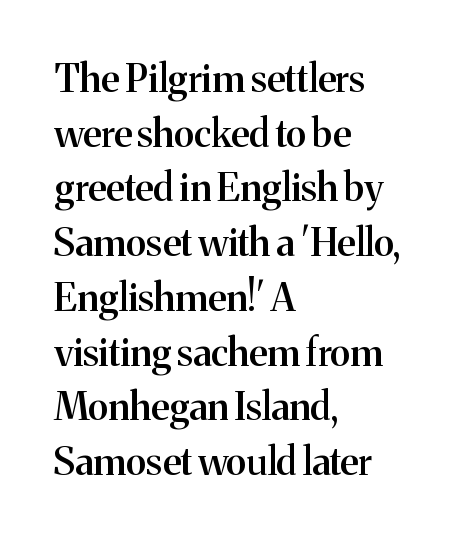
Q: Is the text bold? A: Semi-bold.
Q: Is the text italic (slanted)? A: No, it is upright.
Q: Is the typeface a serif or a sans-serif typeface? A: Serif.
Q: Is the text underlined? A: No.
Q: How is the paragraph aligned? A: Left-aligned.
Q: Is the spacing between letters normal or unusually wide? A: Normal.
Q: Is the spacing between lines tight, normal or loose? A: Normal.
Q: Width (condensed, normal, or wide)? A: Normal.
Q: Stroke contrast? A: Medium.
Q: x-height? A: Medium.
Q: Monospaced? A: No.
